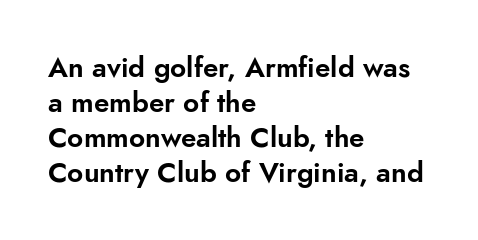
Tracking here is standard; glyphs follow each other at the usual distance. The vertical gap from one line to the next is medium. Each letter keeps its own natural width here, so spacing adapts to shape. Has an underline been added? It has not.
